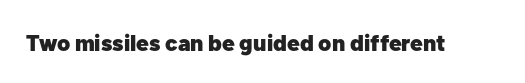
{"italic": "no", "bold": "yes", "underline": "no", "letter_spacing": "normal", "letter_spacing_em": 0.0, "glyph_px": 23}
